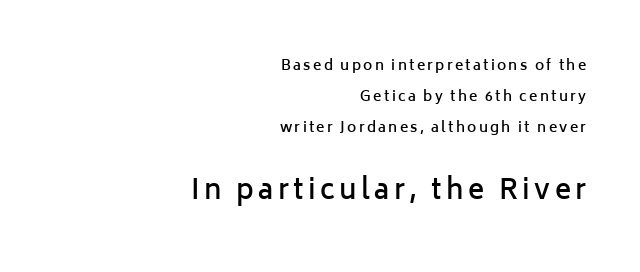
Q: Is the text bold? A: Semi-bold.
Q: Is the text italic (slanted)? A: No, it is upright.
Q: Is the text underlined? A: No.
Q: How is the paragraph aligned? A: Right-aligned.
Q: Is the spacing between lines tight, normal or loose? A: Loose.
Q: Which block of text is set in a larger size, the first (top) or the second (bottom)? A: The second (bottom) one.
